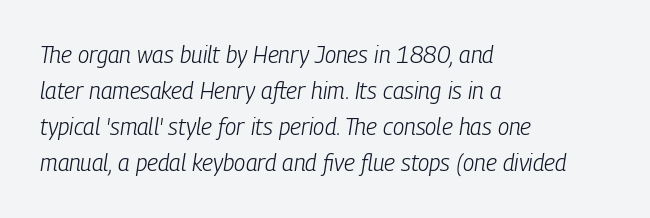
Look at the tracking — it's just the regular setting, nothing added. Check the space under the baseline: it is left empty. Is the block centered? No — it sits flush against the left margin. These glyphs show unthickened strokes, regular width or finer. These lines sit exactly where default settings would place them. The axis of the letterforms is tilted away from vertical.
